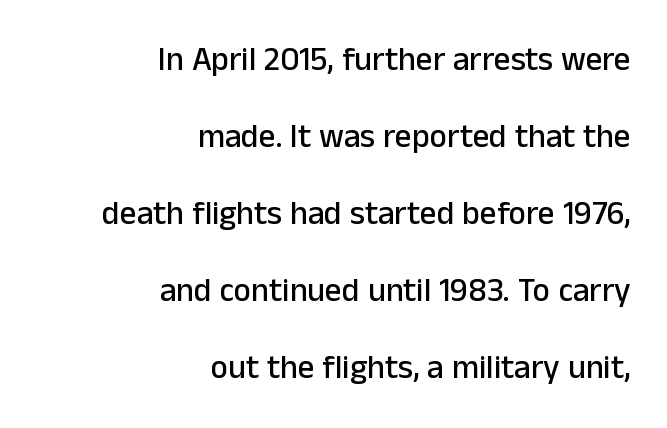
Q: Is the text italic (slanted)? A: No, it is upright.
Q: Is the typeface a serif or a sans-serif typeface? A: Sans-serif.
Q: Is the text underlined? A: No.
Q: How is the paragraph aligned? A: Right-aligned.
Q: Is the spacing between letters normal or unusually wide? A: Normal.
Q: Is the spacing between lines tight, normal or loose? A: Loose.
Q: Width (condensed, normal, or wide)? A: Normal.
Q: Stroke contrast? A: Low.
Q: x-height? A: Medium.
Q: Monospaced? A: No.
